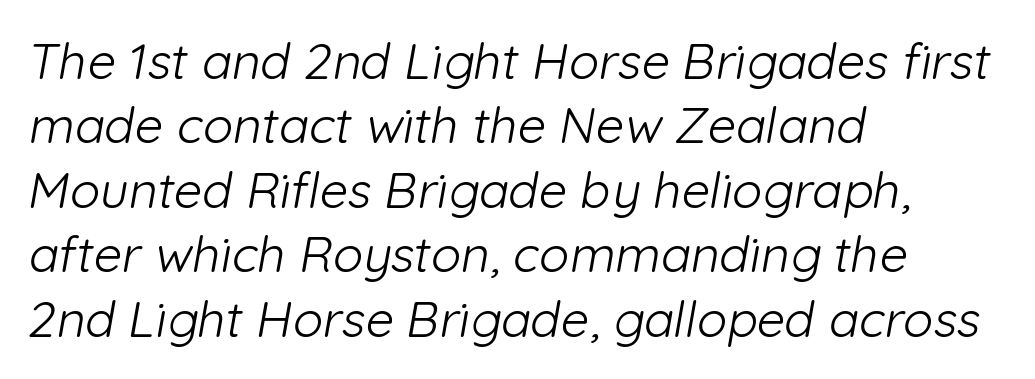
{"serif": "no", "bold": "no", "weight": "light", "width": "normal", "stroke_contrast": "low", "x_height": "medium", "monospaced": "no", "underline": "no", "align": "left", "line_spacing": "normal", "line_spacing_ratio": 1.29, "letter_spacing": "normal", "letter_spacing_em": 0.0, "glyph_px": 50}
